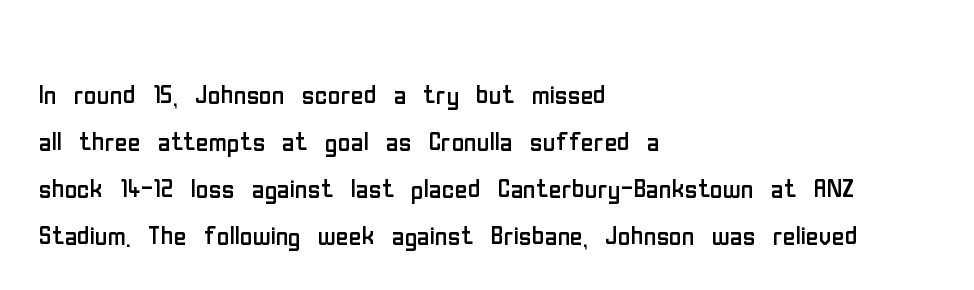
The image shows 35 px regular-weight, condensed sans-serif type, upright; set left-aligned, normal line spacing (1.34x), normal letter spacing, not underlined; low stroke contrast and a medium x-height.
